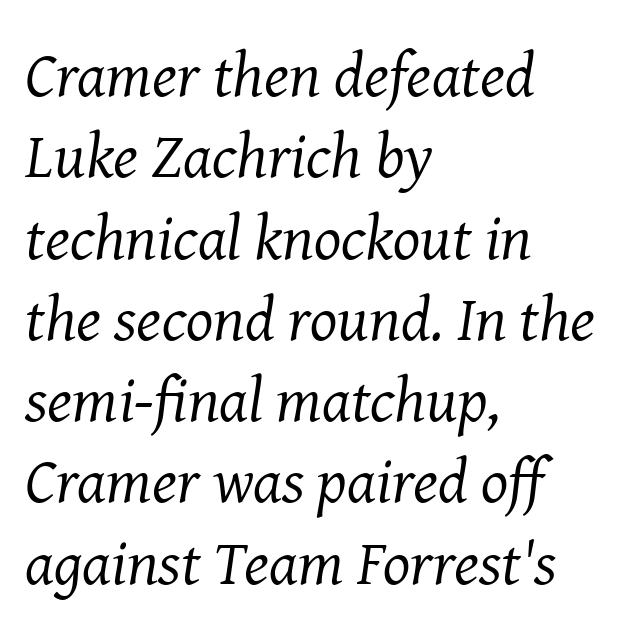
{"serif": "yes", "italic": "yes", "lean": "right", "slant_degrees": 8, "bold": "no", "weight": "regular", "width": "normal", "stroke_contrast": "medium", "x_height": "medium", "monospaced": "no", "underline": "no", "align": "left", "line_spacing": "normal", "line_spacing_ratio": 1.27, "letter_spacing": "normal", "letter_spacing_em": 0.0, "glyph_px": 64}
